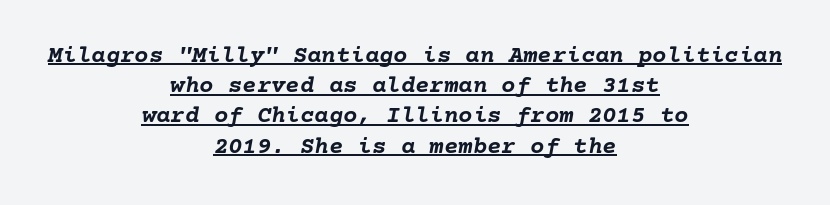
Q: Is the text bold? A: Yes.
Q: Is the text italic (slanted)? A: Yes, it leans right by about 10 degrees.
Q: Is the text underlined? A: Yes.
Q: How is the paragraph aligned? A: Centered.
Q: Is the spacing between letters normal or unusually wide? A: Normal.
Q: Is the spacing between lines tight, normal or loose? A: Normal.
